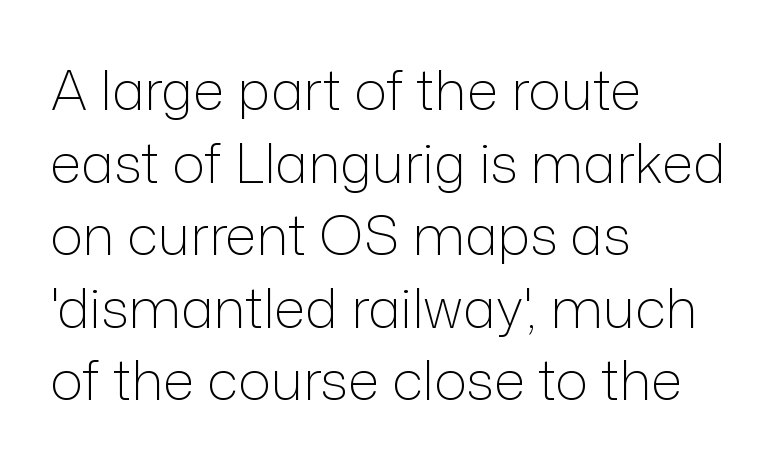
{"serif": "no", "italic": "no", "bold": "no", "weight": "light", "width": "normal", "stroke_contrast": "low", "x_height": "medium", "monospaced": "no", "underline": "no", "align": "left", "line_spacing": "normal", "line_spacing_ratio": 1.32, "letter_spacing": "normal", "letter_spacing_em": 0.0, "glyph_px": 55}
